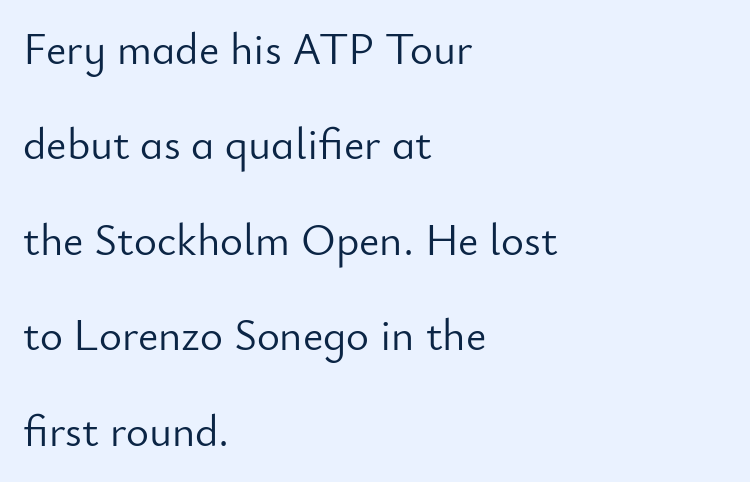
Italic: no, the glyphs are upright roman. Vertically, the passage feels expansive, rows floating well apart. The area under the type is left untouched. The ragged edge is on the right, which tells us the setting is flush left. The characters are drawn with everyday or finer stroke widths.
